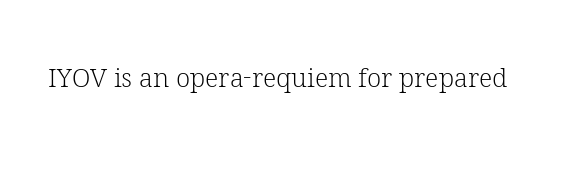
Q: Is the text bold? A: No.
Q: Is the text italic (slanted)? A: No, it is upright.
Q: Is the text underlined? A: No.
Q: Is the spacing between letters normal or unusually wide? A: Normal.
